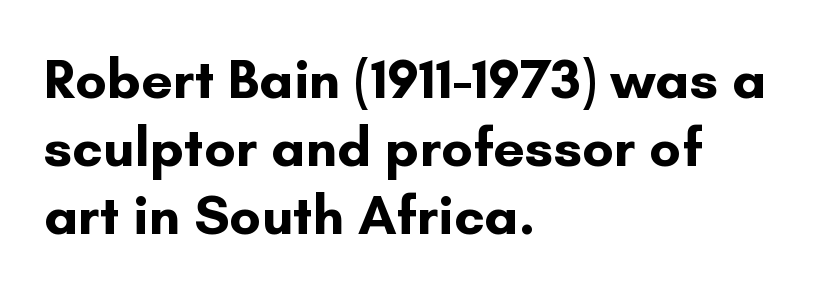
Each word holds together tightly as a unit, with standard inter-letter gaps. The letters advance in unequal steps, a hallmark of proportional type. No feet cap the strokes, marking this as sans-serif type. Is the type bold? Yes — the strokes are clearly thick and heavy.
